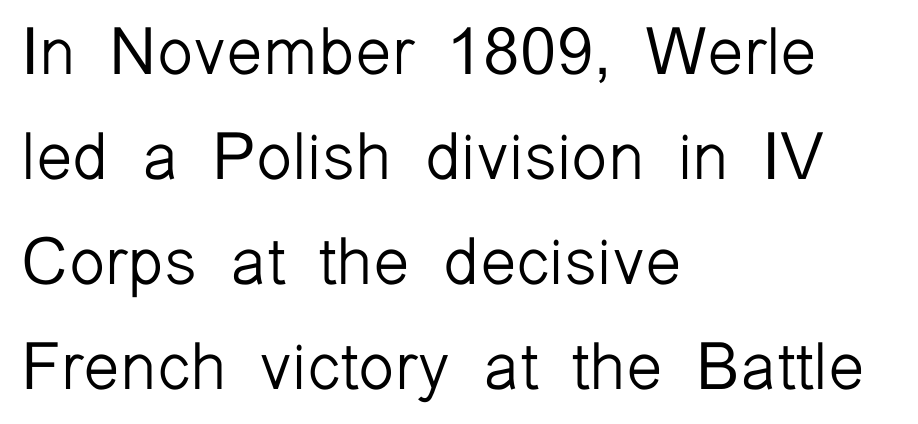
The image shows 66 px light sans-serif type, upright; set left-aligned, normal line spacing (1.59x), normal letter spacing, not underlined; low stroke contrast and a medium x-height.
